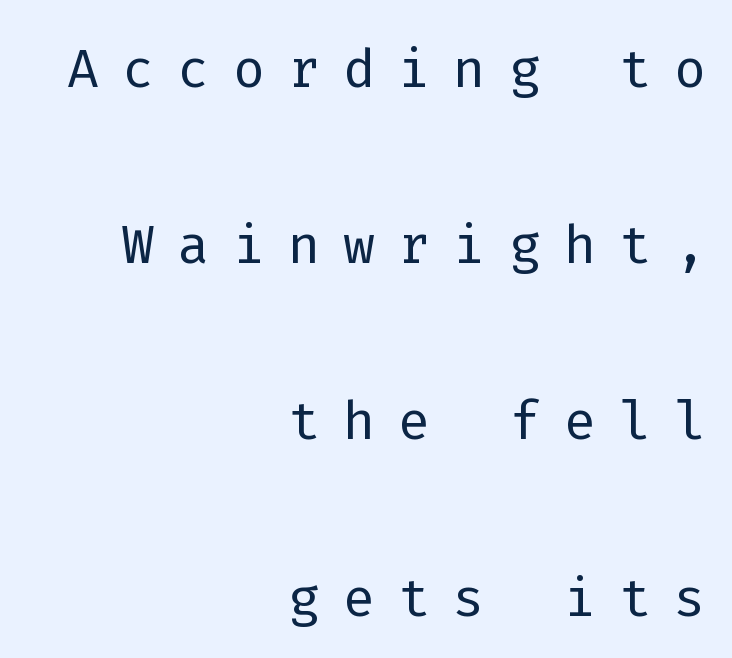
Observe the absence of serifs on each vertical stroke in this sample. Rendered with straight, roman letterforms. Does the copy run flush right? Yes — the right margin is perfectly even. The weight tops out at a normal text grade. These lines are rendered in a fixed-pitch font.
